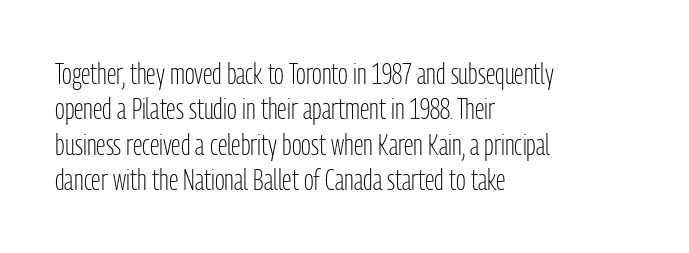
The image shows 29 px light, condensed sans-serif type, upright; set left-aligned, line spacing 1.22x, normal letter spacing, not underlined; low stroke contrast and a medium x-height.
